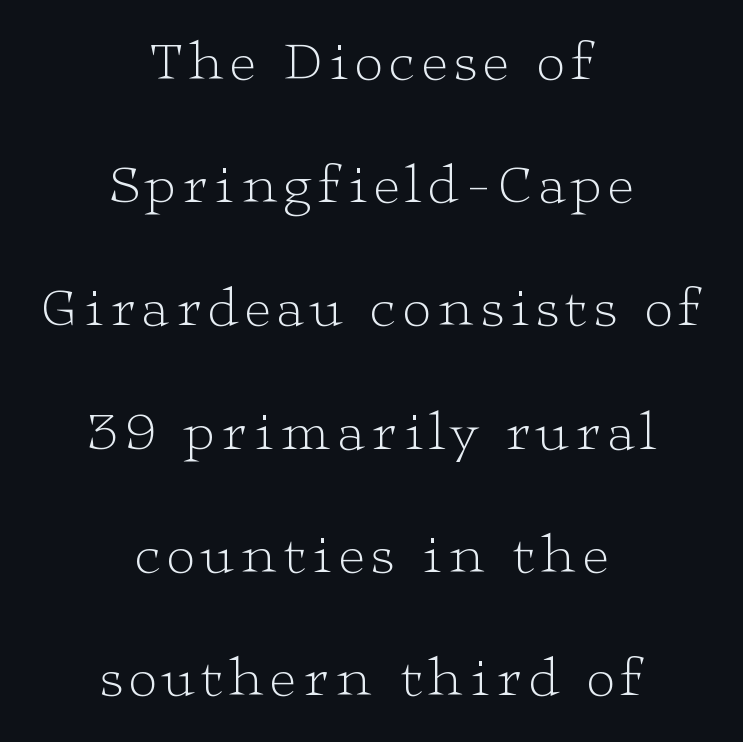
Q: Is the text bold? A: No.
Q: Is the text italic (slanted)? A: No, it is upright.
Q: Is the typeface a serif or a sans-serif typeface? A: Serif.
Q: Is the text underlined? A: No.
Q: How is the paragraph aligned? A: Centered.
Q: Is the spacing between lines tight, normal or loose? A: Loose.
Q: Width (condensed, normal, or wide)? A: Wide.
Q: Stroke contrast? A: Low.
Q: x-height? A: Medium.
Q: Monospaced? A: No.
